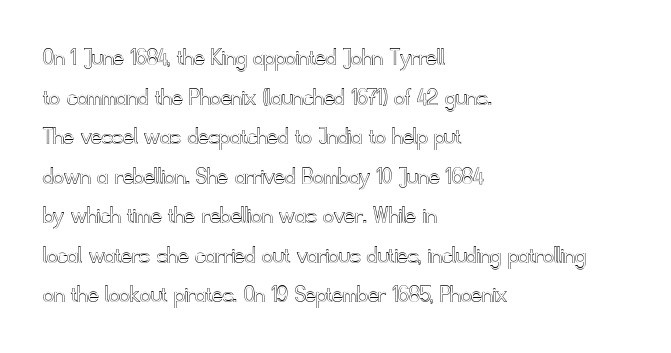
The image shows 26 px text type, upright; set left-aligned, normal line spacing (1.52x), normal letter spacing, not underlined.
